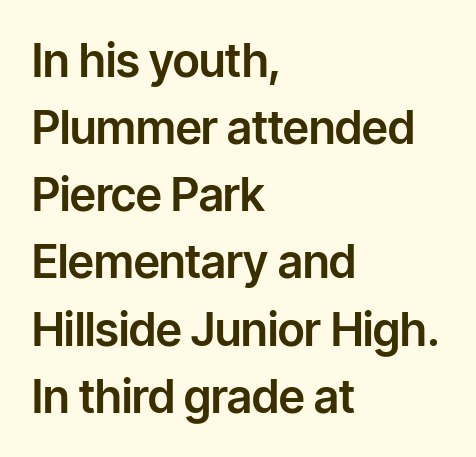
Q: Is the text italic (slanted)? A: No, it is upright.
Q: Is the typeface a serif or a sans-serif typeface? A: Sans-serif.
Q: Is the text underlined? A: No.
Q: How is the paragraph aligned? A: Left-aligned.
Q: Is the spacing between letters normal or unusually wide? A: Normal.
Q: Is the spacing between lines tight, normal or loose? A: Normal.
Q: Width (condensed, normal, or wide)? A: Normal.
Q: Stroke contrast? A: Low.
Q: x-height? A: Medium.
Q: Monospaced? A: No.
